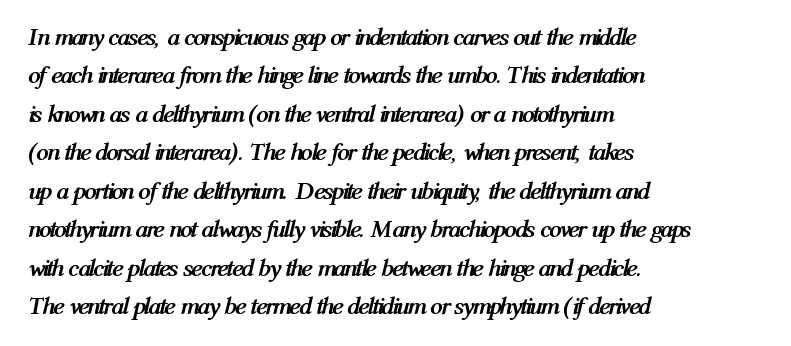
Q: Is the text bold? A: Yes.
Q: Is the text italic (slanted)? A: Yes, it leans right by about 12 degrees.
Q: Is the text underlined? A: No.
Q: How is the paragraph aligned? A: Left-aligned.
Q: Is the spacing between letters normal or unusually wide? A: Normal.
Q: Is the spacing between lines tight, normal or loose? A: Normal.
